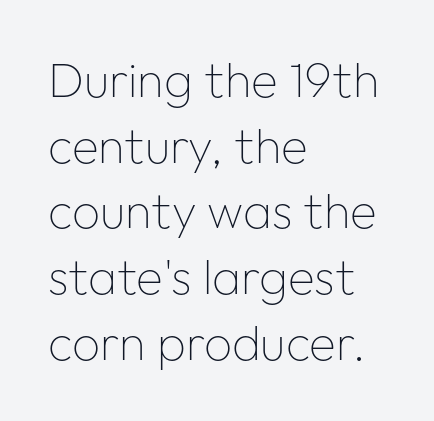
The image shows 49 px thin sans-serif type, upright; set left-aligned, normal line spacing (1.34x), normal letter spacing, not underlined; low stroke contrast and a medium x-height.
